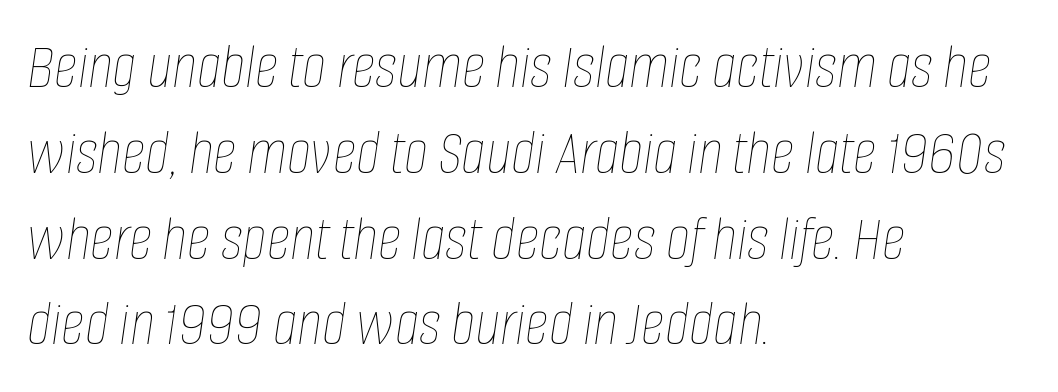
{"italic": "yes", "lean": "right", "slant_degrees": 8, "bold": "no", "weight": "thin", "width": "condensed", "stroke_contrast": "low", "x_height": "large", "monospaced": "no", "underline": "no", "align": "left", "line_spacing": "normal", "line_spacing_ratio": 1.3, "letter_spacing": "normal", "letter_spacing_em": 0.0, "glyph_px": 66}
